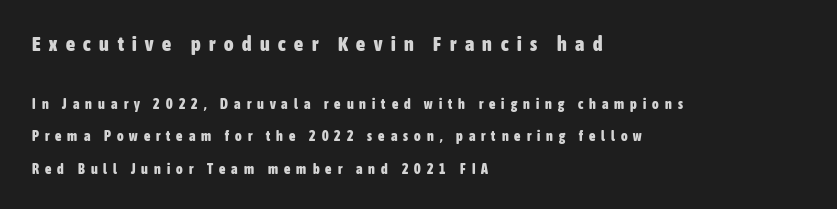
{"italic": "no", "bold": "yes", "underline": "no", "align": "left", "line_spacing": "loose", "line_spacing_ratio": 2.33, "letter_spacing": "wide", "letter_spacing_em": 0.43, "larger_block": "first", "size_ratio": 1.43, "glyph_px": 20}
